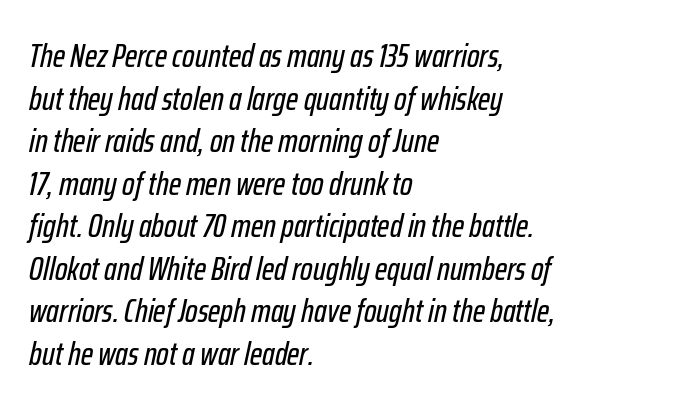
Q: Is the text italic (slanted)? A: Yes, it leans right by about 12 degrees.
Q: Is the text underlined? A: No.
Q: How is the paragraph aligned? A: Left-aligned.
Q: Is the spacing between letters normal or unusually wide? A: Normal.
Q: Is the spacing between lines tight, normal or loose? A: Normal.
Q: Width (condensed, normal, or wide)? A: Condensed.
Q: Stroke contrast? A: Low.
Q: x-height? A: Medium.
Q: Monospaced? A: No.
